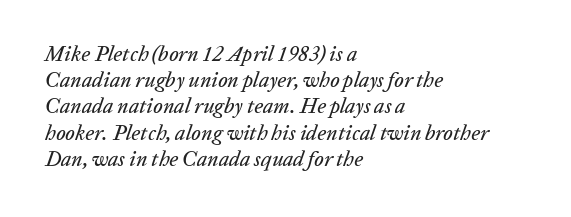
Q: Is the text italic (slanted)? A: Yes, it leans right by about 20 degrees.
Q: Is the text underlined? A: No.
Q: How is the paragraph aligned? A: Left-aligned.
Q: Is the spacing between letters normal or unusually wide? A: Normal.
Q: Is the spacing between lines tight, normal or loose? A: Normal.
